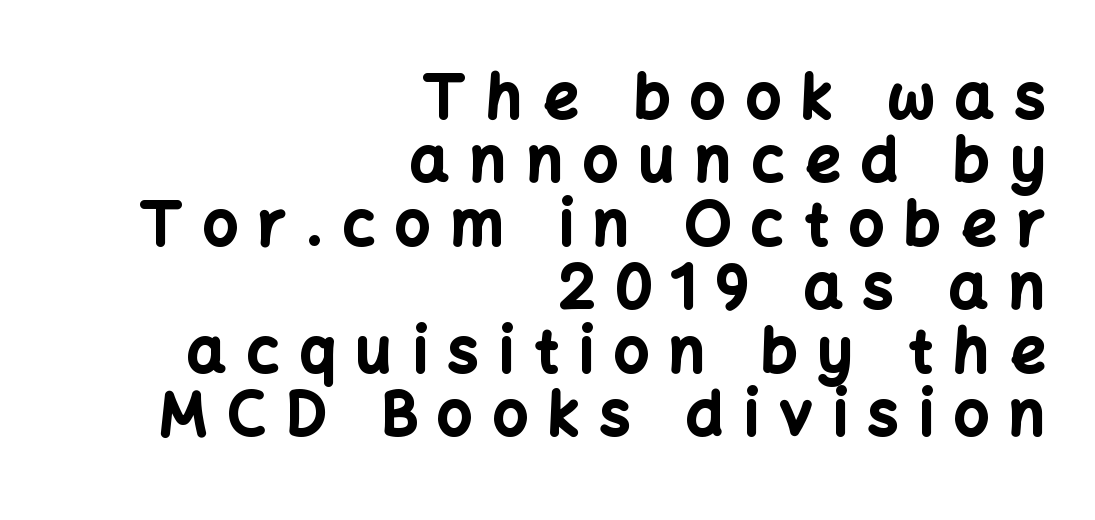
Q: Is the text bold? A: Yes.
Q: Is the text italic (slanted)? A: No, it is upright.
Q: Is the typeface a serif or a sans-serif typeface? A: Sans-serif.
Q: Is the text underlined? A: No.
Q: How is the paragraph aligned? A: Right-aligned.
Q: Is the spacing between letters normal or unusually wide? A: Unusually wide.
Q: Is the spacing between lines tight, normal or loose? A: Tight.
Q: Width (condensed, normal, or wide)? A: Normal.
Q: Stroke contrast? A: Low.
Q: x-height? A: Medium.
Q: Monospaced? A: No.
